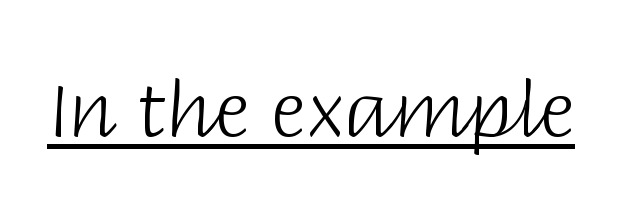
The image shows 77 px light sans-serif type, upright; set normal letter spacing, underlined; low stroke contrast and a large x-height.
